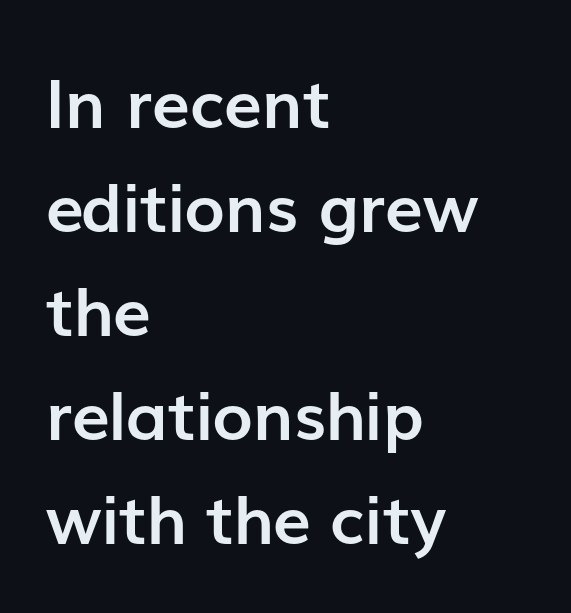
Vertically, the passage feels balanced, rows spaced as you'd expect. Compared with a centered layout, this one pins lines to the left instead. The foot of each line stays bare and open. The letters are bold, with thick, heavy strokes. Standard letterfit; no display-style spreading of the glyphs. Looks like regular typesetting: each glyph gets only the width it needs.
